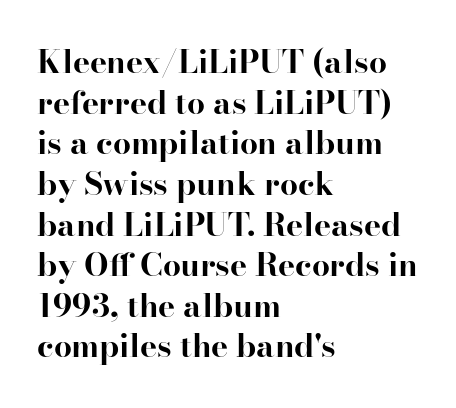
{"serif": "yes", "italic": "no", "bold": "yes", "weight": "bold", "width": "normal", "stroke_contrast": "high", "x_height": "small", "monospaced": "no", "underline": "no", "align": "left", "line_spacing": "normal", "line_spacing_ratio": 1.27, "letter_spacing": "normal", "letter_spacing_em": 0.0, "glyph_px": 32}
